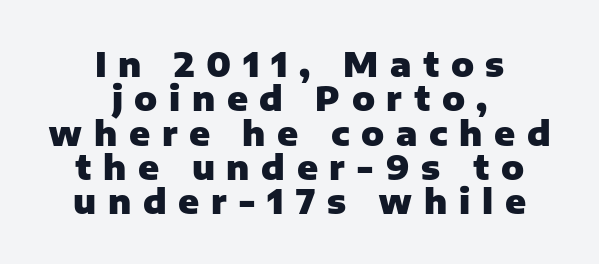
Q: Is the text bold? A: Yes.
Q: Is the text italic (slanted)? A: No, it is upright.
Q: Is the typeface a serif or a sans-serif typeface? A: Sans-serif.
Q: Is the text underlined? A: No.
Q: How is the paragraph aligned? A: Centered.
Q: Is the spacing between letters normal or unusually wide? A: Unusually wide.
Q: Is the spacing between lines tight, normal or loose? A: Tight.
Q: Width (condensed, normal, or wide)? A: Normal.
Q: Stroke contrast? A: Low.
Q: x-height? A: Medium.
Q: Monospaced? A: No.
